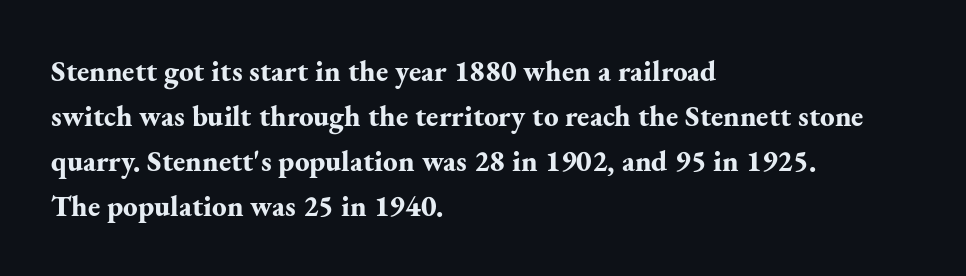
Q: Is the text bold? A: Yes.
Q: Is the text italic (slanted)? A: No, it is upright.
Q: Is the typeface a serif or a sans-serif typeface? A: Serif.
Q: Is the text underlined? A: No.
Q: How is the paragraph aligned? A: Left-aligned.
Q: Is the spacing between letters normal or unusually wide? A: Normal.
Q: Is the spacing between lines tight, normal or loose? A: Normal.
Q: Width (condensed, normal, or wide)? A: Normal.
Q: Stroke contrast? A: Medium.
Q: x-height? A: Small.
Q: Monospaced? A: No.
